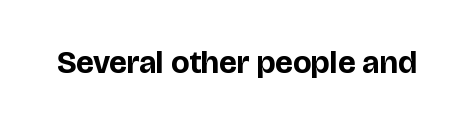
Q: Is the text bold? A: Yes.
Q: Is the text italic (slanted)? A: No, it is upright.
Q: Is the typeface a serif or a sans-serif typeface? A: Sans-serif.
Q: Is the text underlined? A: No.
Q: Is the spacing between letters normal or unusually wide? A: Normal.
Q: Width (condensed, normal, or wide)? A: Normal.
Q: Stroke contrast? A: Low.
Q: x-height? A: Large.
Q: Monospaced? A: No.
